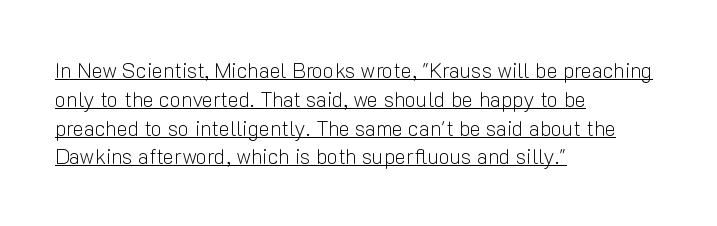
In designer terms, the underline attribute is active on this setting. Is the type heavy? It reads as light-to-regular instead. Vertically, the passage feels balanced, rows spaced as you'd expect. Is there any slant? The stems are plumb. The gaps between neighbouring characters are ordinary and unremarkable.
